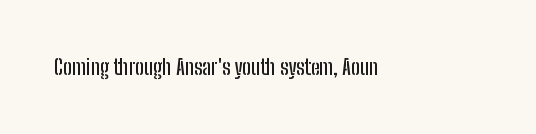
{"italic": "no", "underline": "no", "letter_spacing": "normal", "letter_spacing_em": 0.0, "glyph_px": 21}
